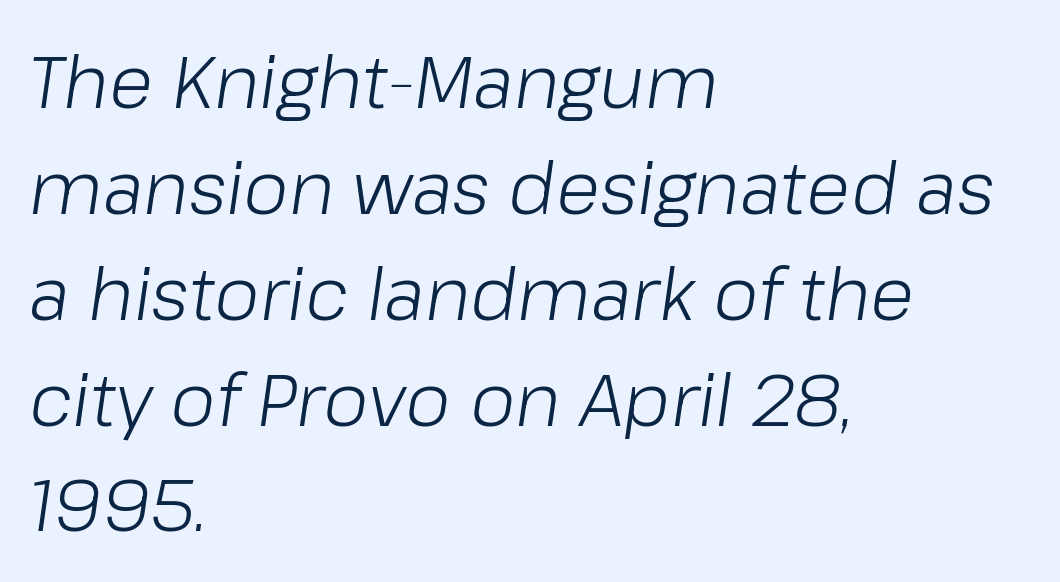
Q: Is the text bold? A: No.
Q: Is the text italic (slanted)? A: Yes, it leans right by about 8 degrees.
Q: Is the text underlined? A: No.
Q: How is the paragraph aligned? A: Left-aligned.
Q: Is the spacing between letters normal or unusually wide? A: Normal.
Q: Is the spacing between lines tight, normal or loose? A: Normal.
Q: Width (condensed, normal, or wide)? A: Normal.
Q: Stroke contrast? A: Low.
Q: x-height? A: Medium.
Q: Monospaced? A: No.
